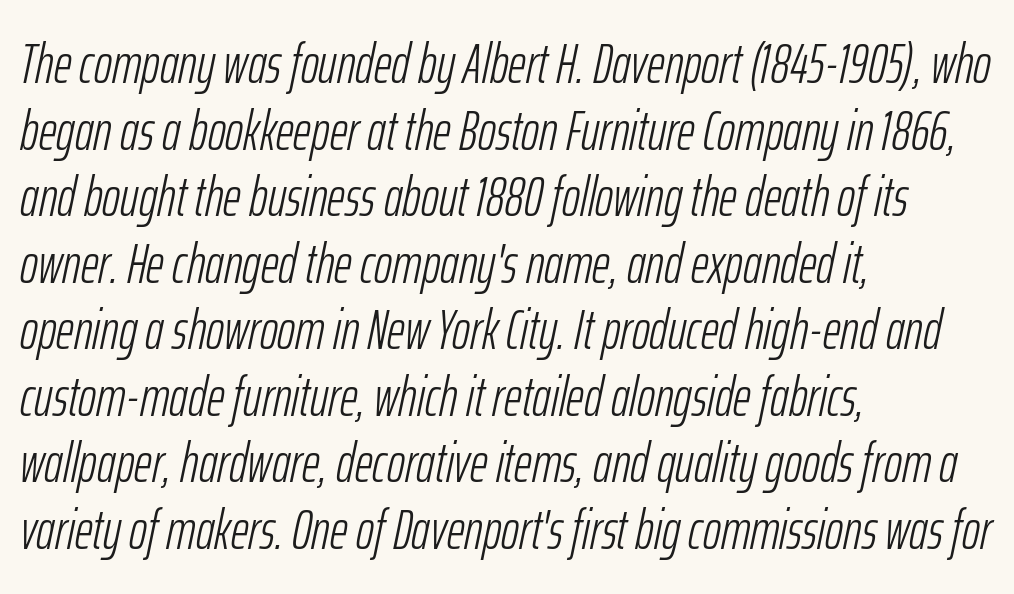
The image shows 55 px light, condensed type, italic (leaning right); set left-aligned, line spacing 1.21x, normal letter spacing, not underlined; low stroke contrast and a medium x-height.
